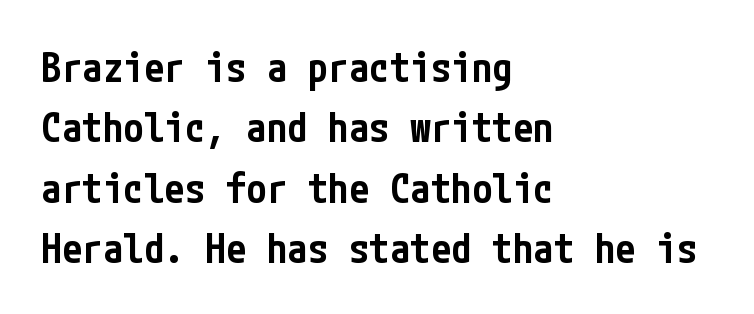
{"serif": "no", "italic": "no", "bold": "semi", "weight": "semibold", "width": "condensed", "stroke_contrast": "low", "x_height": "medium", "underline": "no", "align": "left", "line_spacing": "normal", "line_spacing_ratio": 1.47, "letter_spacing": "normal", "letter_spacing_em": 0.0, "glyph_px": 41}
